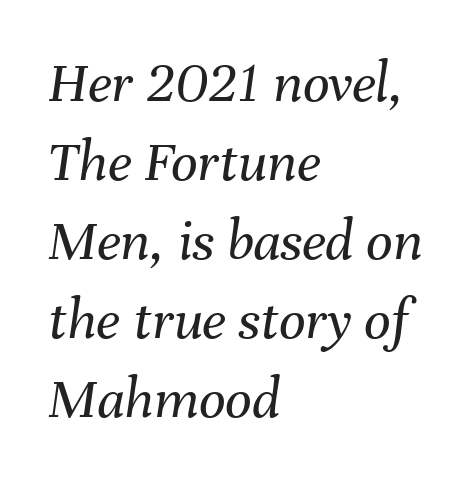
The image shows 59 px regular-weight type, italic (leaning right); set left-aligned, normal line spacing (1.34x), normal letter spacing, not underlined; medium stroke contrast and a medium x-height.
